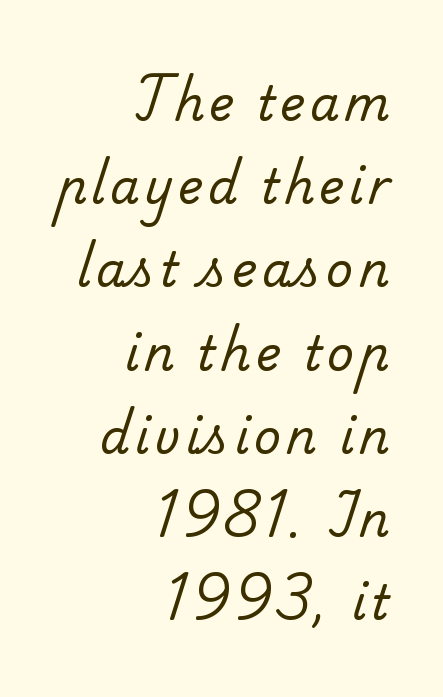
Horizontal alignment here is rightward, an uncommon choice for prose. The face used here is seriffed, in the tradition of book romans. This sample has the flowing, uneven cadence of proportional lettering. Just letters on the line, the space beneath them empty. Weight: in the light-to-regular range.
